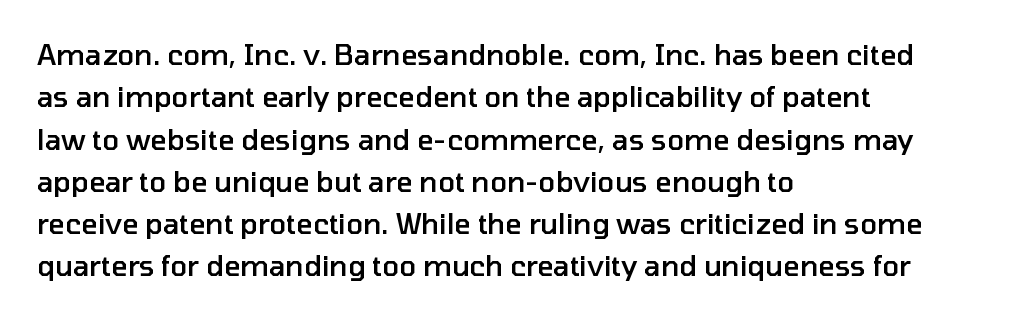
Q: Is the text bold? A: Semi-bold.
Q: Is the text italic (slanted)? A: No, it is upright.
Q: Is the typeface a serif or a sans-serif typeface? A: Sans-serif.
Q: Is the text underlined? A: No.
Q: How is the paragraph aligned? A: Left-aligned.
Q: Is the spacing between letters normal or unusually wide? A: Normal.
Q: Is the spacing between lines tight, normal or loose? A: Normal.
Q: Width (condensed, normal, or wide)? A: Normal.
Q: Stroke contrast? A: Low.
Q: x-height? A: Medium.
Q: Monospaced? A: No.
